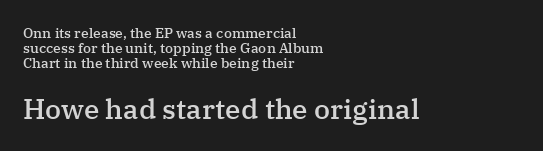
Is this a fixed-width face? No — the glyphs have proportional, varying widths. A serif font was chosen for this passage. The horizontal fit of the characters is conventional and even. The area under the type is left untouched. Typesetter's note — lower block bumped up in size, upper block left smaller. Students, this is semibold: more ink than regular, less than bold.
